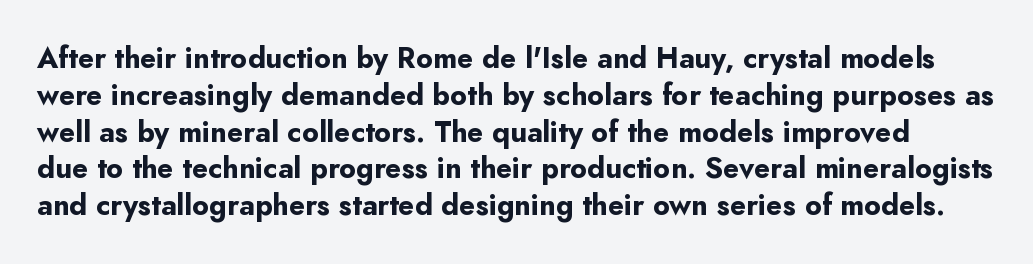
Q: Is the text bold? A: Yes.
Q: Is the text italic (slanted)? A: No, it is upright.
Q: Is the typeface a serif or a sans-serif typeface? A: Sans-serif.
Q: Is the text underlined? A: No.
Q: Is the spacing between letters normal or unusually wide? A: Normal.
Q: Is the spacing between lines tight, normal or loose? A: Normal.
Q: Width (condensed, normal, or wide)? A: Normal.
Q: Stroke contrast? A: Low.
Q: x-height? A: Small.
Q: Monospaced? A: No.
